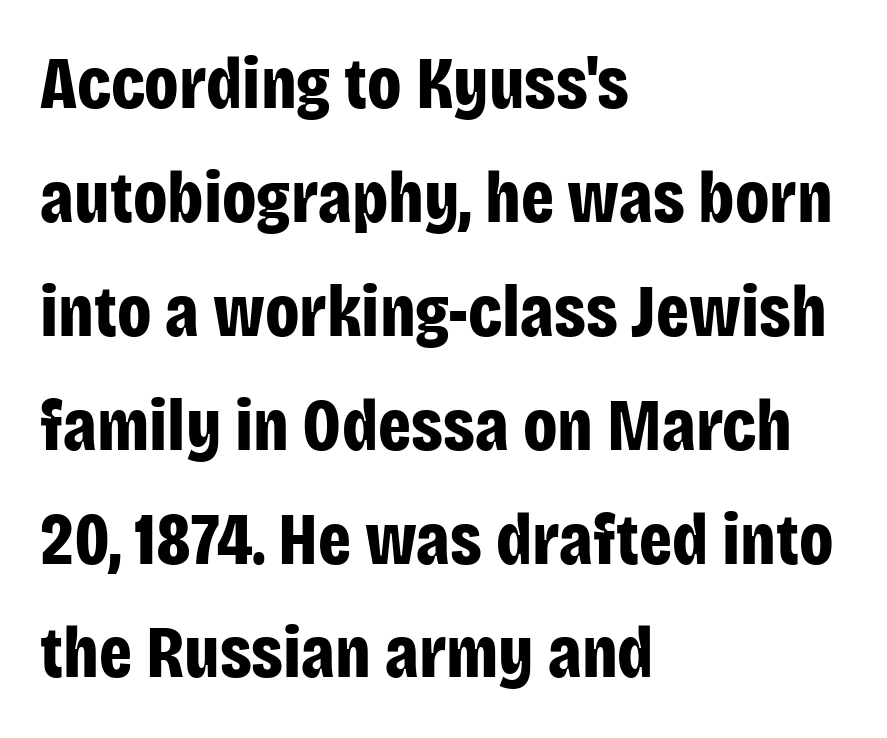
The image shows 73 px bold, condensed sans-serif type, upright; set left-aligned, normal line spacing (1.56x), normal letter spacing, not underlined; low stroke contrast and a large x-height.
